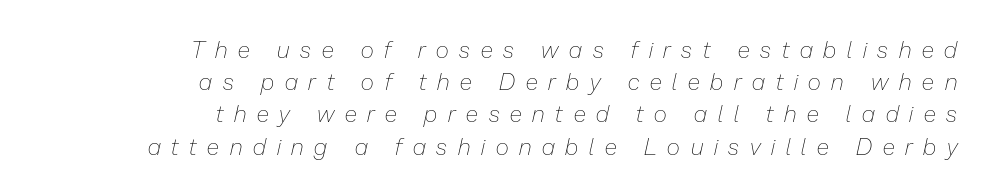
The image shows 23 px text type, italic (leaning right); set right-aligned, normal line spacing (1.4x), unusually wide letter spacing (+0.47 em), not underlined.
